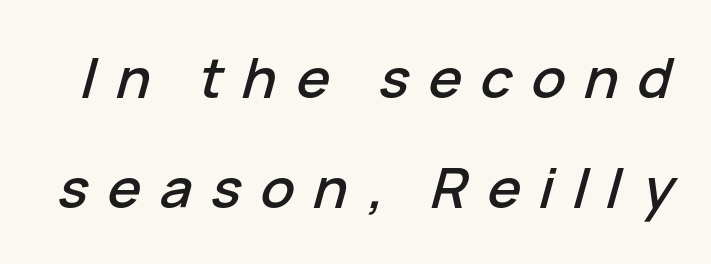
{"italic": "yes", "lean": "right", "slant_degrees": 15, "width": "normal", "stroke_contrast": "low", "x_height": "medium", "monospaced": "no", "underline": "no", "line_spacing": "loose", "line_spacing_ratio": 1.97, "letter_spacing": "wide", "letter_spacing_em": 0.34, "glyph_px": 56}
